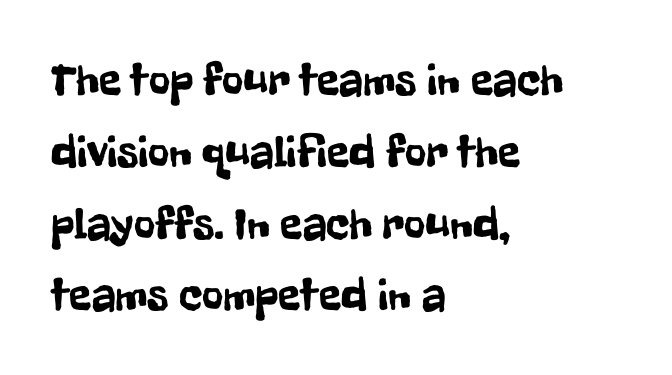
Serifs: no, the terminals of the letterforms are clean. The compositor pushed each line to the left boundary. A roman cut, with each character standing at attention. The area under the type is left untouched.
